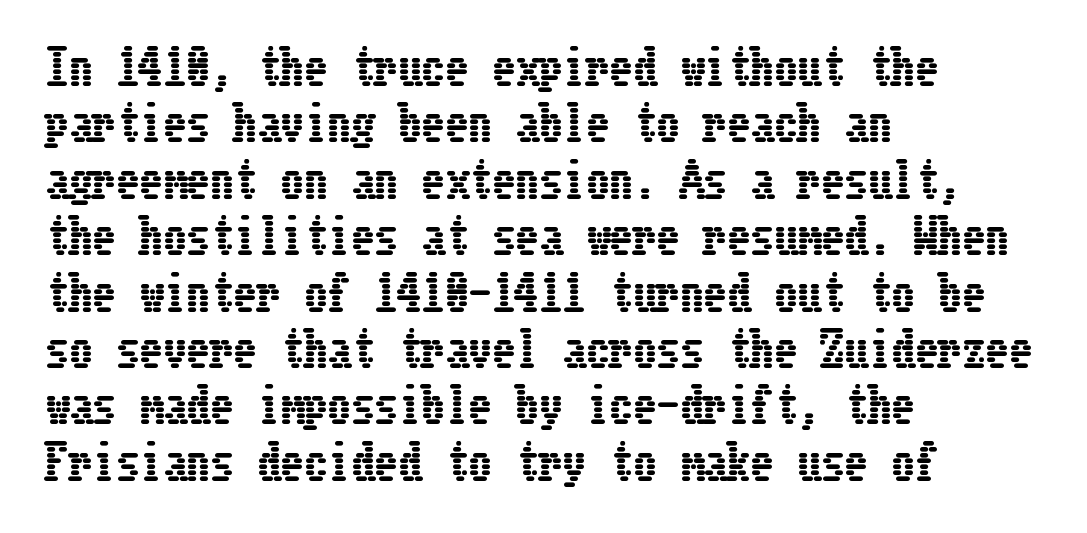
Type without underlining. Quick note: not italic, upright. Inter-character spacing is left at the font's built-in metrics. Compared with a centered layout, this one pins lines to the left instead.
